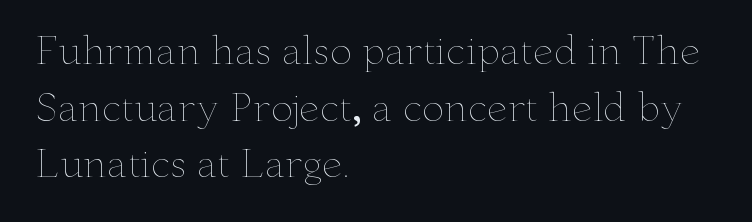
How are the letters spaced? Ordinarily, with no added tracking. Whoever set this chose a conventional vertical rhythm. The font's upright variant was chosen for this text. Weight: in the light-to-regular range. The space beneath each line is pristine and unruled.
